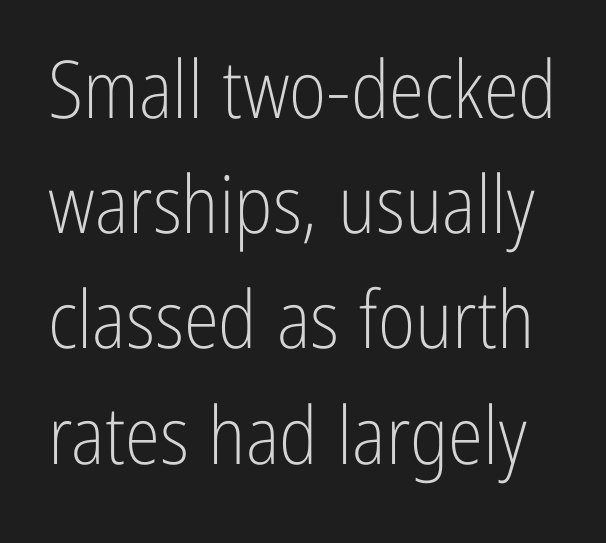
Leading matches the norm, producing a regular column. Letter spacing: default. Observe the absence of serifs on each vertical stroke in this sample. The font sits on the lighter half of the weight spectrum, regular included. Proportional: the letters do not fall into vertical columns.
